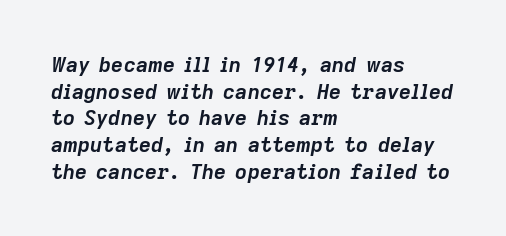
Typographic density is high because the face is bold. Does the lettering tilt? It does — this is italic. Only glyphs here, with clear space below each row. Where is the straight margin? On the left.
